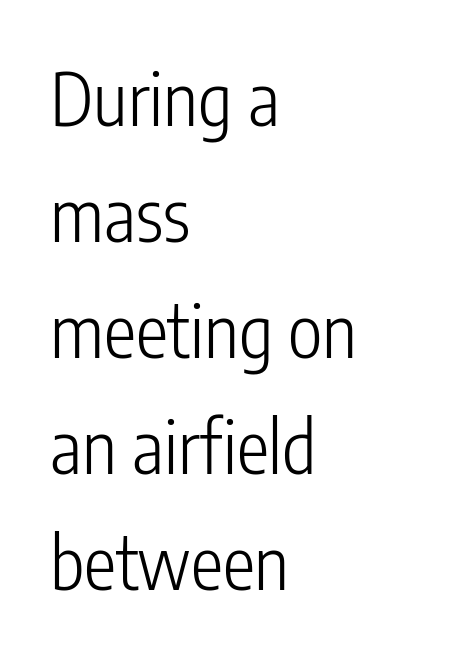
A clean baseline with only descenders dipping below it. Layout note: lines flush left. Each stroke keeps to a modest, everyday thickness or less. Italic: no, the glyphs are upright roman.
